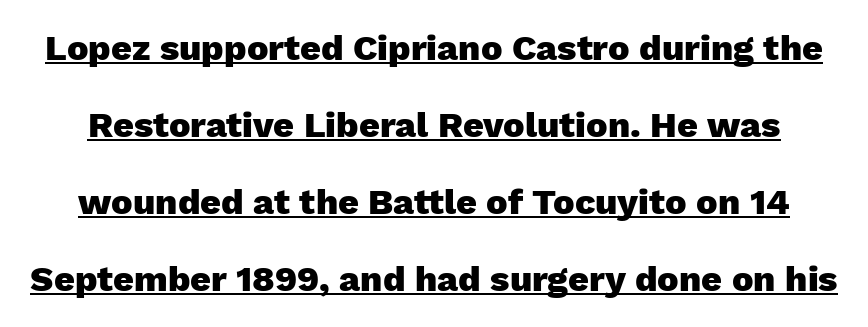
Each letter keeps its own natural width here, so spacing adapts to shape. The face used here is rendered with its standard letterfit. Serifs: no, the terminals of the letterforms are clean. Vertical strokes here are truly vertical. This block would shrink considerably if given ordinary leading; it's expanded now. What weight is shown? A full bold with thick strokes.
